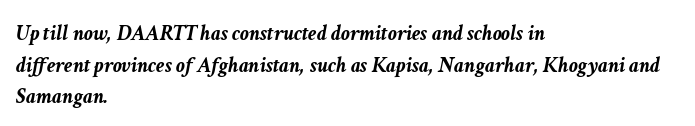
Q: Is the text bold? A: Yes.
Q: Is the text italic (slanted)? A: Yes, it leans right by about 11 degrees.
Q: Is the text underlined? A: No.
Q: How is the paragraph aligned? A: Left-aligned.
Q: Is the spacing between letters normal or unusually wide? A: Normal.
Q: Is the spacing between lines tight, normal or loose? A: Normal.
